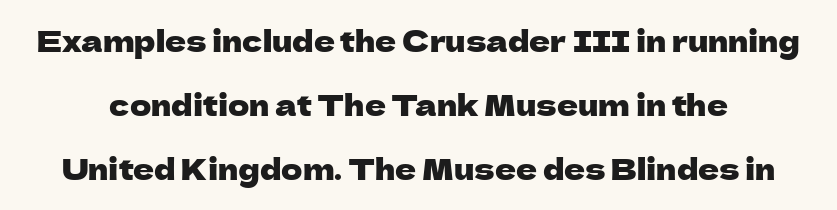
Q: Is the text italic (slanted)? A: No, it is upright.
Q: Is the typeface a serif or a sans-serif typeface? A: Sans-serif.
Q: Is the text underlined? A: No.
Q: Is the spacing between letters normal or unusually wide? A: Normal.
Q: Is the spacing between lines tight, normal or loose? A: Loose.
Q: Width (condensed, normal, or wide)? A: Normal.
Q: Stroke contrast? A: Low.
Q: x-height? A: Medium.
Q: Monospaced? A: No.
